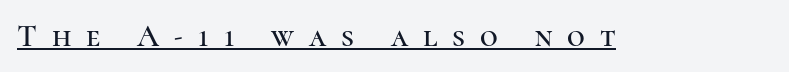
The image shows 31 px serif type, upright; set unusually wide letter spacing (+0.48 em), underlined; high stroke contrast and a medium x-height.
